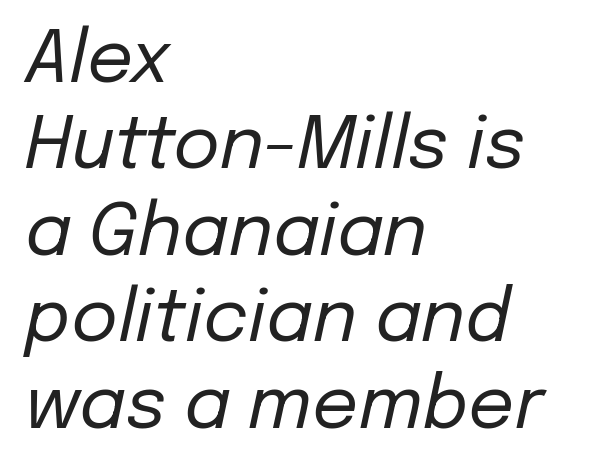
Q: Is the text bold? A: No.
Q: Is the text italic (slanted)? A: Yes, it leans right by about 12 degrees.
Q: Is the text underlined? A: No.
Q: How is the paragraph aligned? A: Left-aligned.
Q: Is the spacing between letters normal or unusually wide? A: Normal.
Q: Width (condensed, normal, or wide)? A: Normal.
Q: Stroke contrast? A: Low.
Q: x-height? A: Medium.
Q: Monospaced? A: No.
